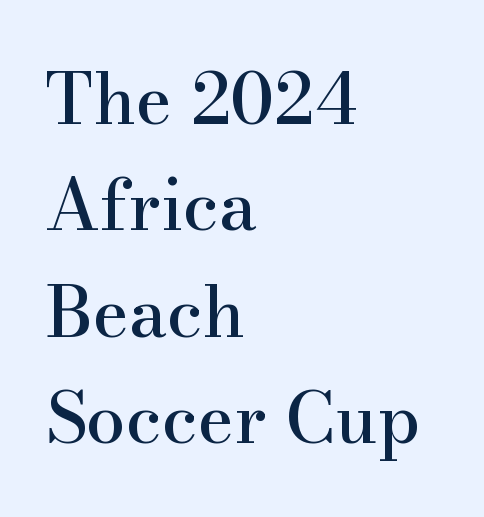
Q: Is the text italic (slanted)? A: No, it is upright.
Q: Is the typeface a serif or a sans-serif typeface? A: Serif.
Q: Is the text underlined? A: No.
Q: How is the paragraph aligned? A: Left-aligned.
Q: Is the spacing between letters normal or unusually wide? A: Normal.
Q: Is the spacing between lines tight, normal or loose? A: Normal.
Q: Width (condensed, normal, or wide)? A: Normal.
Q: Stroke contrast? A: High.
Q: x-height? A: Small.
Q: Monospaced? A: No.
